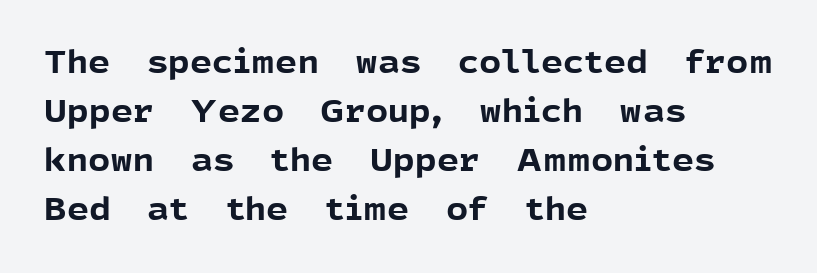
Do the letters lean? They stand straight. Horizontally, the lines are justified to the leading edge only. Any mark beneath the type? The region is blank. Do the characters align in a grid? No, the font is proportional.
